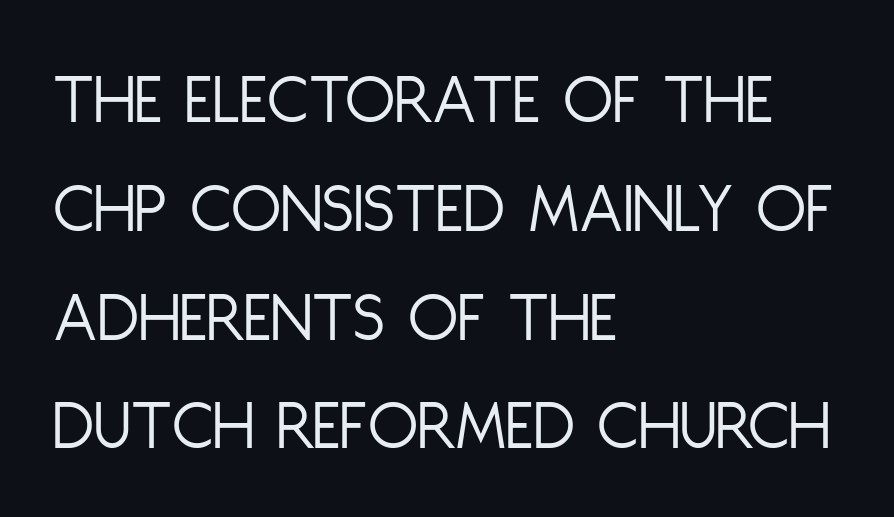
{"serif": "no", "italic": "no", "bold": "no", "weight": "light", "width": "condensed", "stroke_contrast": "low", "x_height": "large", "monospaced": "no", "underline": "no", "align": "left", "line_spacing": "normal", "line_spacing_ratio": 1.49, "letter_spacing": "normal", "letter_spacing_em": 0.0, "glyph_px": 73}
